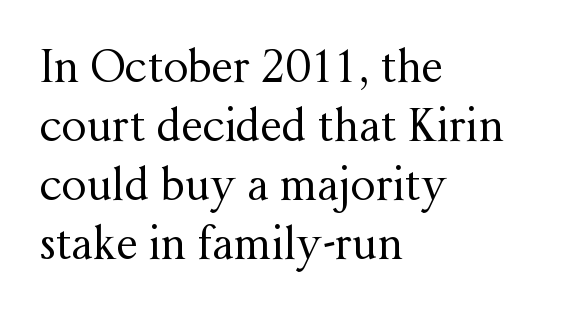
The image shows 44 px regular-weight serif type, upright; set left-aligned, normal line spacing (1.34x), normal letter spacing, not underlined; medium stroke contrast and a medium x-height.
